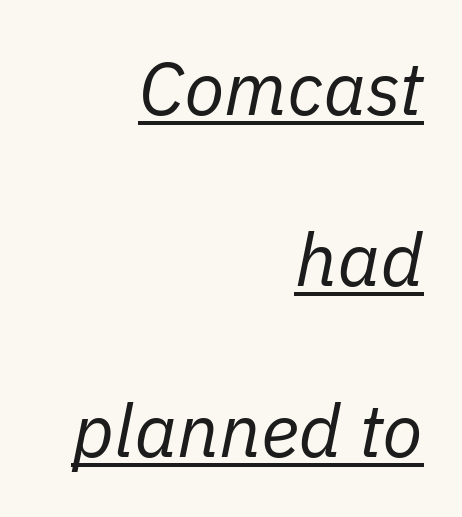
Q: Is the text bold? A: No.
Q: Is the text italic (slanted)? A: Yes, it leans right by about 11 degrees.
Q: Is the text underlined? A: Yes.
Q: How is the paragraph aligned? A: Right-aligned.
Q: Is the spacing between letters normal or unusually wide? A: Normal.
Q: Is the spacing between lines tight, normal or loose? A: Loose.
Q: Width (condensed, normal, or wide)? A: Normal.
Q: Stroke contrast? A: Low.
Q: x-height? A: Medium.
Q: Monospaced? A: No.
